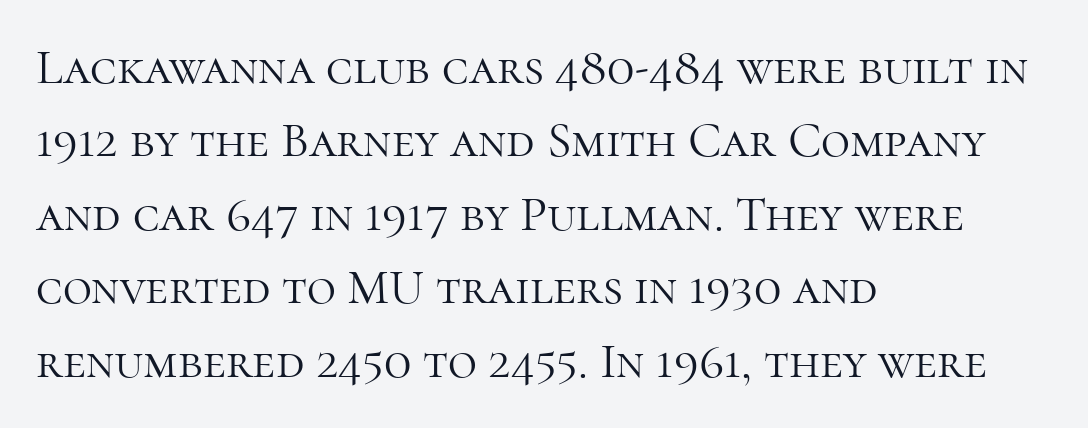
Q: Is the text bold? A: No.
Q: Is the text italic (slanted)? A: No, it is upright.
Q: Is the typeface a serif or a sans-serif typeface? A: Serif.
Q: Is the text underlined? A: No.
Q: How is the paragraph aligned? A: Left-aligned.
Q: Is the spacing between letters normal or unusually wide? A: Normal.
Q: Is the spacing between lines tight, normal or loose? A: Normal.
Q: Width (condensed, normal, or wide)? A: Normal.
Q: Stroke contrast? A: High.
Q: x-height? A: Medium.
Q: Monospaced? A: No.
